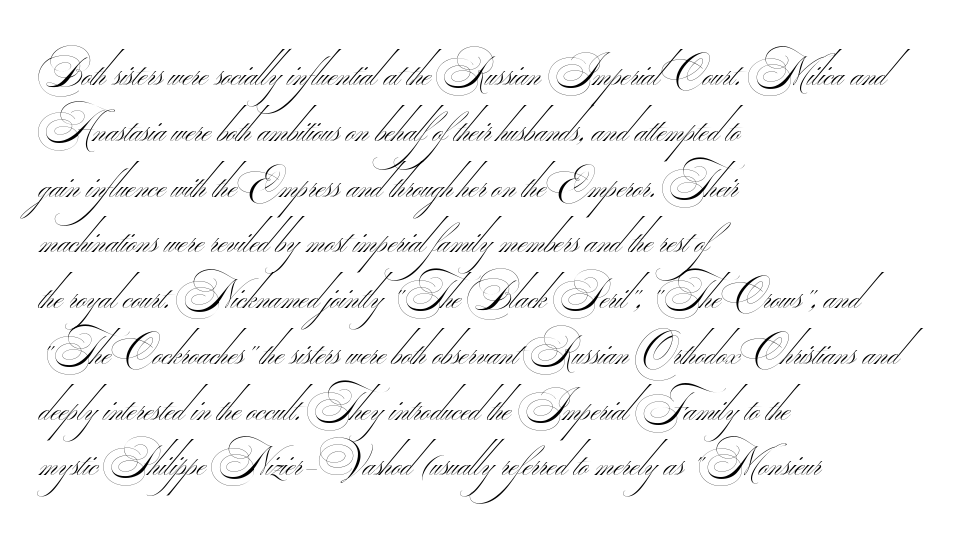
Q: Is the text bold? A: No.
Q: Is the typeface a serif or a sans-serif typeface? A: Sans-serif.
Q: Is the text underlined? A: No.
Q: How is the paragraph aligned? A: Left-aligned.
Q: Is the spacing between letters normal or unusually wide? A: Normal.
Q: Is the spacing between lines tight, normal or loose? A: Normal.
Q: Width (condensed, normal, or wide)? A: Wide.
Q: Stroke contrast? A: Medium.
Q: Monospaced? A: No.
